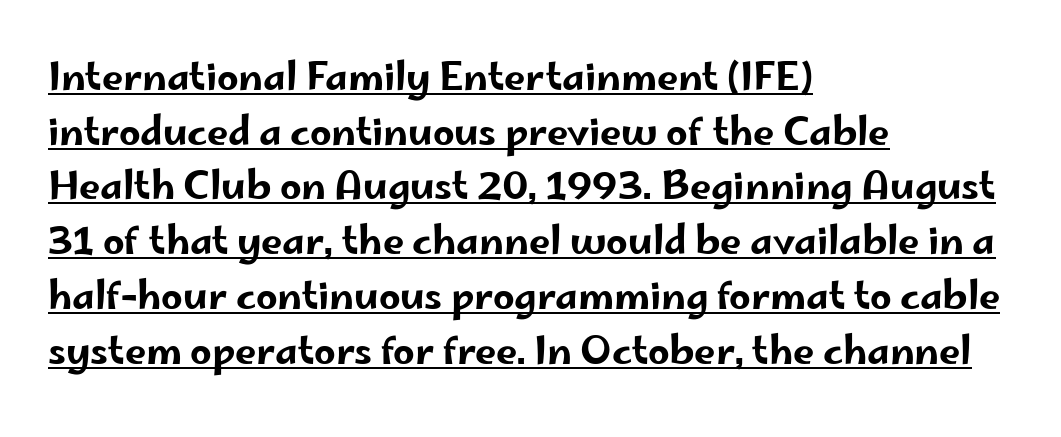
The image shows 38 px wide sans-serif type, upright; set left-aligned, normal line spacing (1.44x), normal letter spacing, underlined; low stroke contrast and a small x-height.
